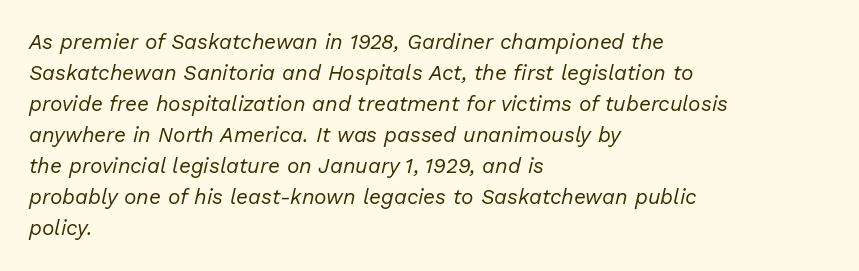
The image shows 21 px text type, italic (leaning right); set left-aligned, normal line spacing (1.48x), normal letter spacing, not underlined.
